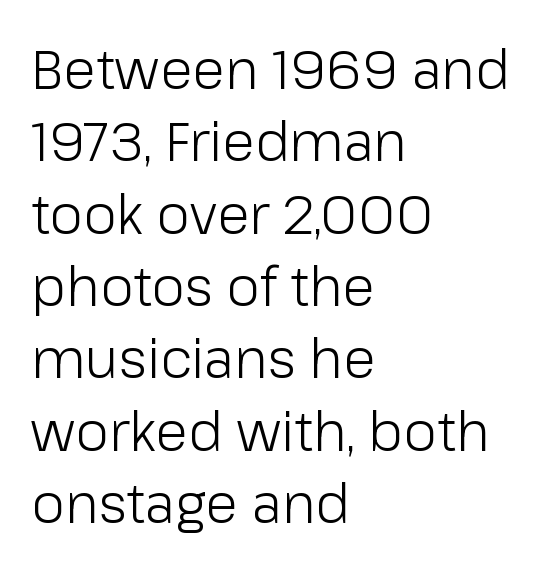
The image shows 54 px light sans-serif type, upright; set left-aligned, normal line spacing (1.34x), normal letter spacing, not underlined; low stroke contrast and a medium x-height.
